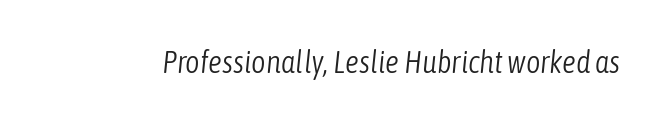
{"italic": "yes", "lean": "right", "slant_degrees": 6, "bold": "no", "weight": "light", "width": "condensed", "stroke_contrast": "low", "x_height": "medium", "monospaced": "no", "underline": "no", "letter_spacing": "normal", "letter_spacing_em": 0.0, "glyph_px": 31}
